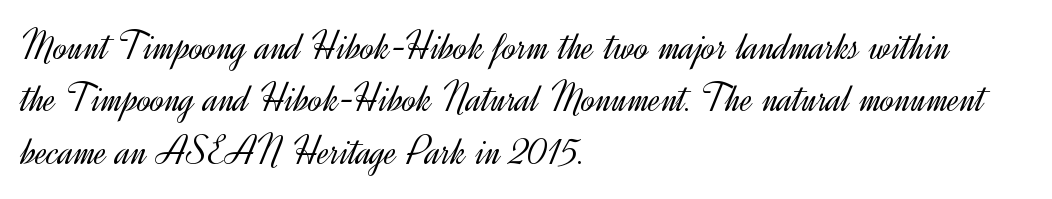
The letters sit at their default tracking, neither squeezed nor spread. Notice how descenders clear the ascenders below comfortably — that's standard leading. Check the space under the baseline: it is left empty. Note the varied advance widths — an 'i' is clearly narrower than an 'm'. The compositor pushed each line to the left boundary.
